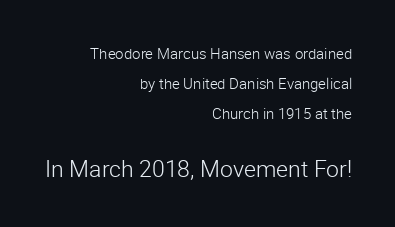
{"italic": "no", "bold": "no", "underline": "no", "align": "right", "line_spacing": "loose", "line_spacing_ratio": 2.01, "letter_spacing": "normal", "letter_spacing_em": 0.0, "larger_block": "second", "size_ratio": 1.53, "glyph_px": 23}
